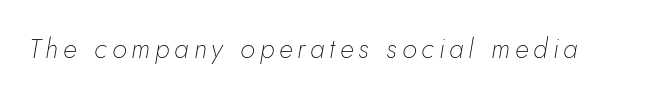
Q: Is the text bold? A: No.
Q: Is the text italic (slanted)? A: Yes, it leans right by about 5 degrees.
Q: Is the text underlined? A: No.
